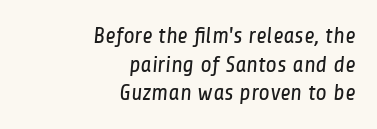
Q: Is the text bold? A: No.
Q: Is the text underlined? A: No.
Q: How is the paragraph aligned? A: Right-aligned.
Q: Is the spacing between letters normal or unusually wide? A: Normal.
